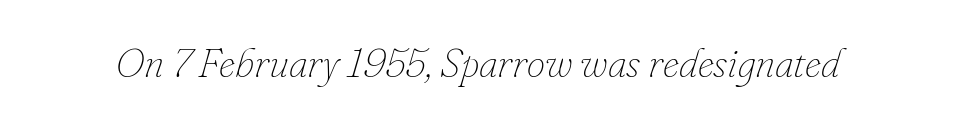
{"italic": "yes", "lean": "right", "slant_degrees": 16, "bold": "no", "weight": "thin", "width": "normal", "stroke_contrast": "low", "x_height": "small", "monospaced": "no", "underline": "no", "letter_spacing": "normal", "letter_spacing_em": 0.0, "glyph_px": 41}
